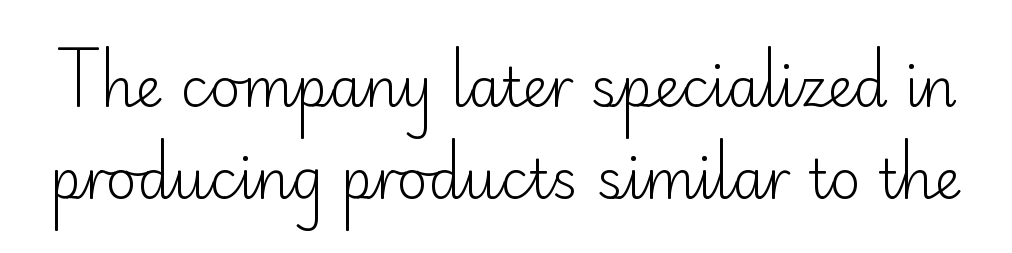
Q: Is the text bold? A: No.
Q: Is the text italic (slanted)? A: No, it is upright.
Q: Is the typeface a serif or a sans-serif typeface? A: Sans-serif.
Q: Is the text underlined? A: No.
Q: Is the spacing between letters normal or unusually wide? A: Normal.
Q: Is the spacing between lines tight, normal or loose? A: Normal.
Q: Width (condensed, normal, or wide)? A: Normal.
Q: Stroke contrast? A: Low.
Q: x-height? A: Small.
Q: Monospaced? A: No.
